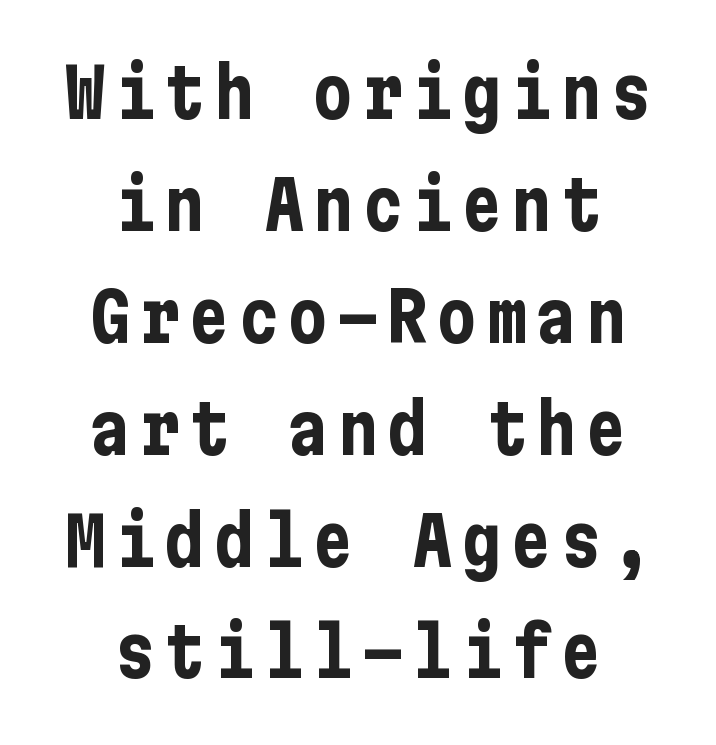
{"serif": "no", "italic": "no", "bold": "yes", "weight": "bold", "width": "condensed", "stroke_contrast": "low", "x_height": "medium", "underline": "no", "align": "center", "line_spacing": "normal", "line_spacing_ratio": 1.67, "glyph_px": 67}
